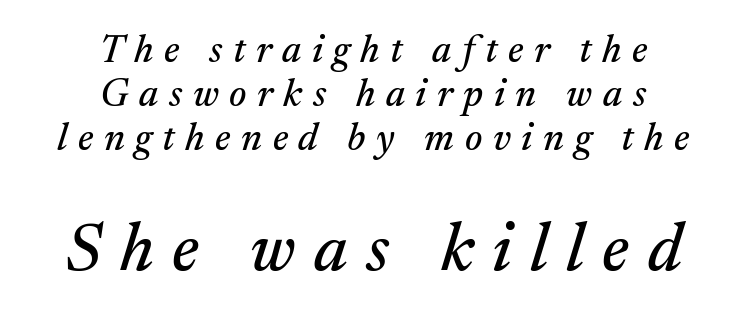
The image shows 68 px serif type, italic (leaning right); set centered, tight line spacing (1.13x), unusually wide letter spacing (+0.27 em), not underlined; the second (bottom) block is 1.74x larger; medium stroke contrast and a medium x-height.
